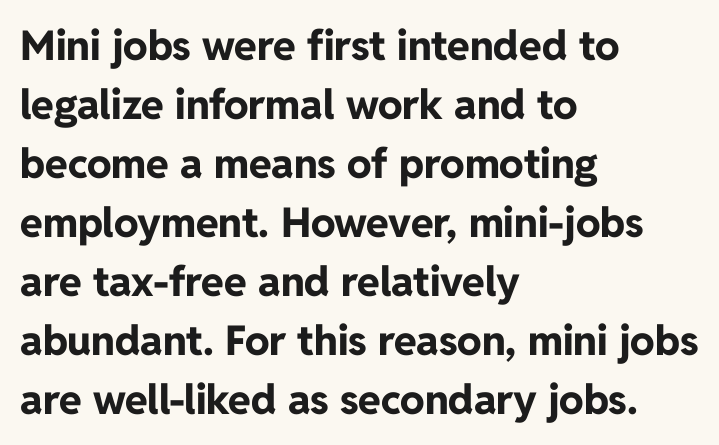
Q: Is the text bold? A: Yes.
Q: Is the text italic (slanted)? A: No, it is upright.
Q: Is the typeface a serif or a sans-serif typeface? A: Sans-serif.
Q: Is the text underlined? A: No.
Q: How is the paragraph aligned? A: Left-aligned.
Q: Is the spacing between letters normal or unusually wide? A: Normal.
Q: Is the spacing between lines tight, normal or loose? A: Normal.
Q: Width (condensed, normal, or wide)? A: Normal.
Q: Stroke contrast? A: Low.
Q: x-height? A: Medium.
Q: Monospaced? A: No.
